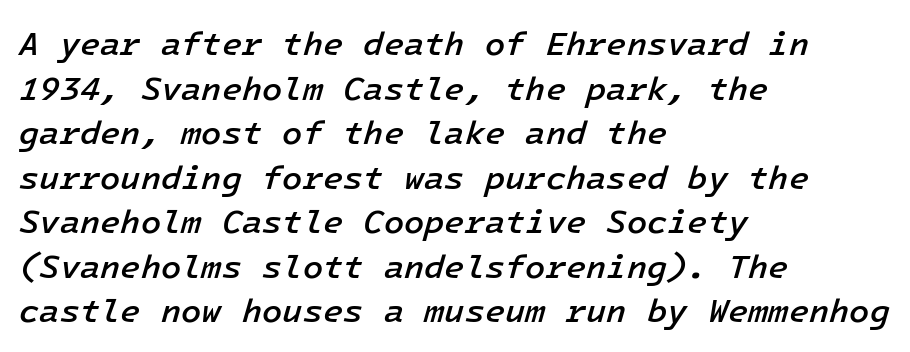
Q: Is the text bold? A: Semi-bold.
Q: Is the text italic (slanted)? A: Yes, it leans right by about 16 degrees.
Q: Is the text underlined? A: No.
Q: How is the paragraph aligned? A: Left-aligned.
Q: Is the spacing between letters normal or unusually wide? A: Normal.
Q: Is the spacing between lines tight, normal or loose? A: Normal.
Q: Width (condensed, normal, or wide)? A: Normal.
Q: Stroke contrast? A: Low.
Q: x-height? A: Medium.
